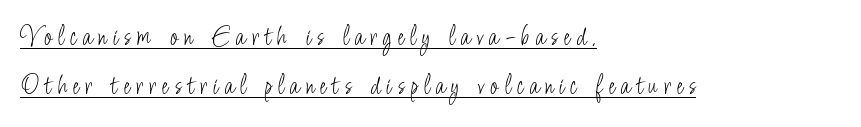
Q: Is the text bold? A: No.
Q: Is the text italic (slanted)? A: Yes.
Q: Is the typeface a serif or a sans-serif typeface? A: Sans-serif.
Q: Is the text underlined? A: Yes.
Q: How is the paragraph aligned? A: Left-aligned.
Q: Is the spacing between letters normal or unusually wide? A: Unusually wide.
Q: Is the spacing between lines tight, normal or loose? A: Normal.
Q: Width (condensed, normal, or wide)? A: Condensed.
Q: Stroke contrast? A: Low.
Q: x-height? A: Small.
Q: Monospaced? A: No.
